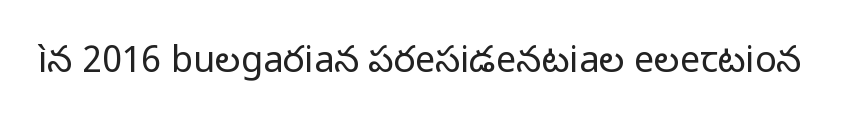
Q: Is the text bold? A: No.
Q: Is the text italic (slanted)? A: No, it is upright.
Q: Is the typeface a serif or a sans-serif typeface? A: Sans-serif.
Q: Is the text underlined? A: No.
Q: Is the spacing between letters normal or unusually wide? A: Normal.
Q: Width (condensed, normal, or wide)? A: Normal.
Q: Stroke contrast? A: Low.
Q: x-height? A: Medium.
Q: Monospaced? A: No.
